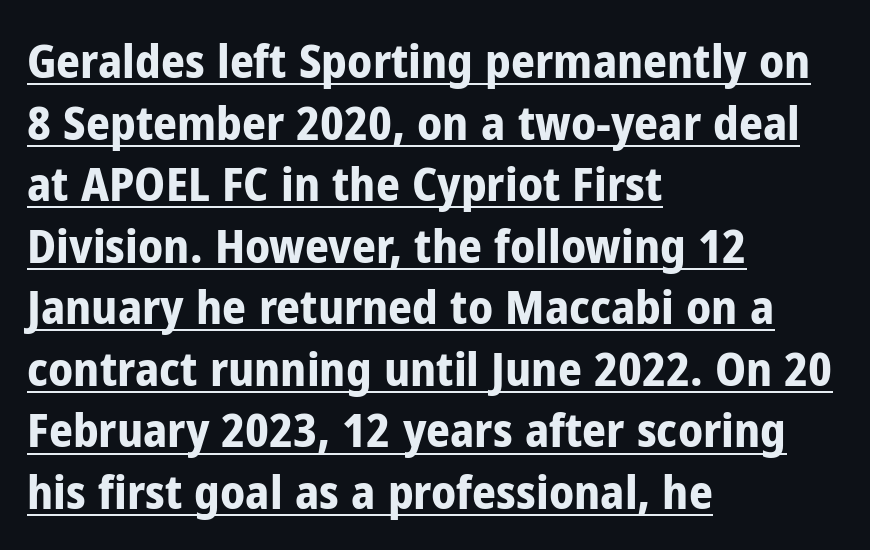
Successive baselines arrive at the customary interval. Are there feet on the stems? There aren't — it's a sans. This sample has the flowing, uneven cadence of proportional lettering. The face used here is rendered with its standard letterfit. The face used here has the dense, thick strokes of a bold. Rendered with straight, roman letterforms.
